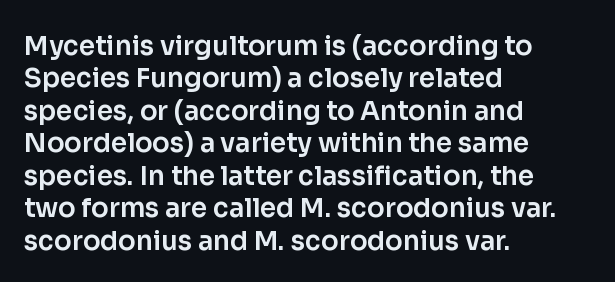
Q: Is the text italic (slanted)? A: No, it is upright.
Q: Is the text underlined? A: No.
Q: How is the paragraph aligned? A: Left-aligned.
Q: Is the spacing between letters normal or unusually wide? A: Normal.
Q: Is the spacing between lines tight, normal or loose? A: Normal.
